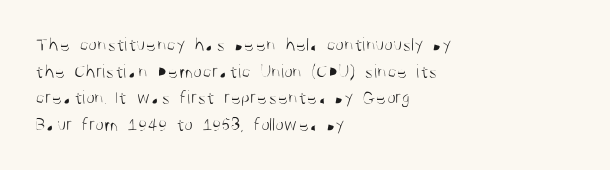
The image shows 20 px text type, upright; set left-aligned, normal line spacing (1.33x), normal letter spacing, not underlined.
